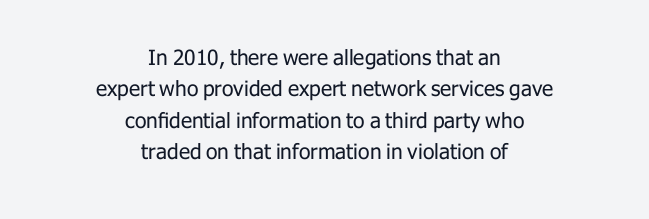
Stems here are at most as thick as an everyday book face. Do the letters lean? They stand straight. This block has exactly the height ordinary leading produces. No extra tracking has been applied to these lines.
